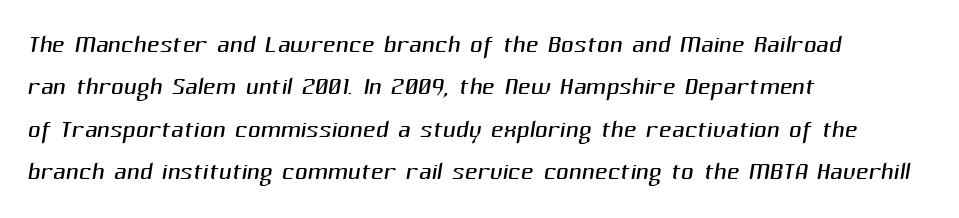
Q: Is the text bold? A: No.
Q: Is the typeface a serif or a sans-serif typeface? A: Sans-serif.
Q: Is the text underlined? A: No.
Q: How is the paragraph aligned? A: Left-aligned.
Q: Is the spacing between letters normal or unusually wide? A: Normal.
Q: Width (condensed, normal, or wide)? A: Normal.
Q: Stroke contrast? A: Medium.
Q: x-height? A: Medium.
Q: Monospaced? A: No.
